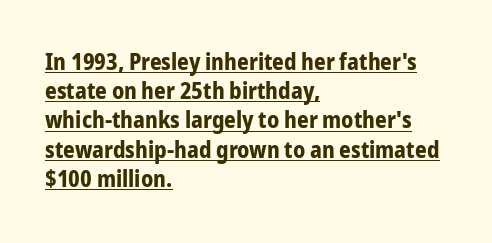
Compared with a centered layout, this one pins lines to the left instead. Caption: standard tracking, unaltered. The glyphs are accompanied by a horizontal stroke just below them. The letters stand straight up with perfectly vertical stems. Rows of type keep a routine distance in the vertical direction.
